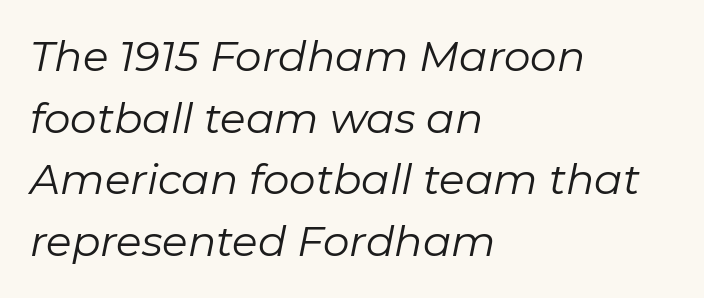
The image shows 42 px regular-weight type, italic (leaning right); set left-aligned, normal line spacing (1.47x), normal letter spacing, not underlined; low stroke contrast and a medium x-height.
